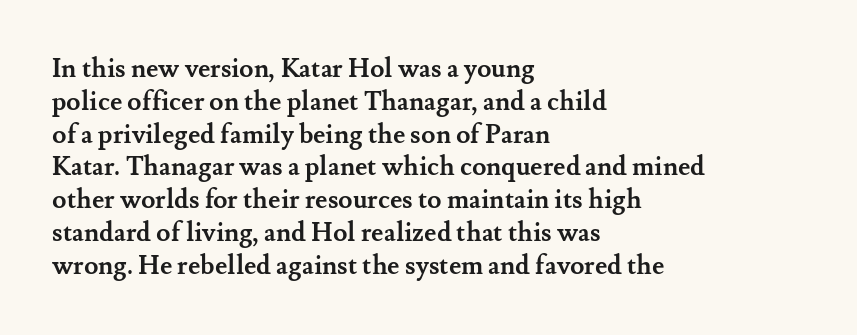
Q: Is the text bold? A: Yes.
Q: Is the text italic (slanted)? A: No, it is upright.
Q: Is the text underlined? A: No.
Q: How is the paragraph aligned? A: Left-aligned.
Q: Is the spacing between letters normal or unusually wide? A: Normal.
Q: Is the spacing between lines tight, normal or loose? A: Normal.
